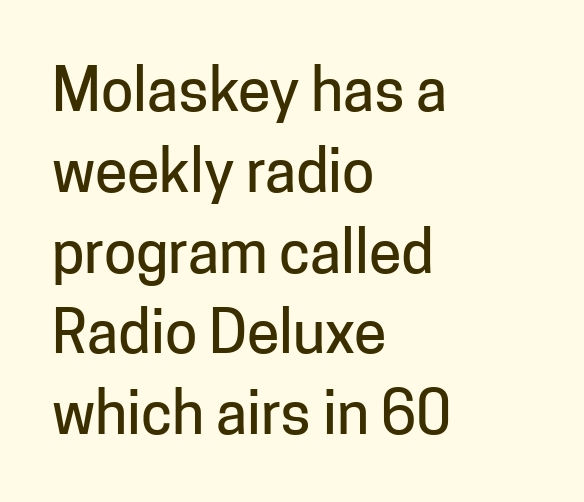
The image shows 59 px sans-serif type, upright; set left-aligned, normal line spacing (1.37x), normal letter spacing, not underlined; low stroke contrast and a medium x-height.
